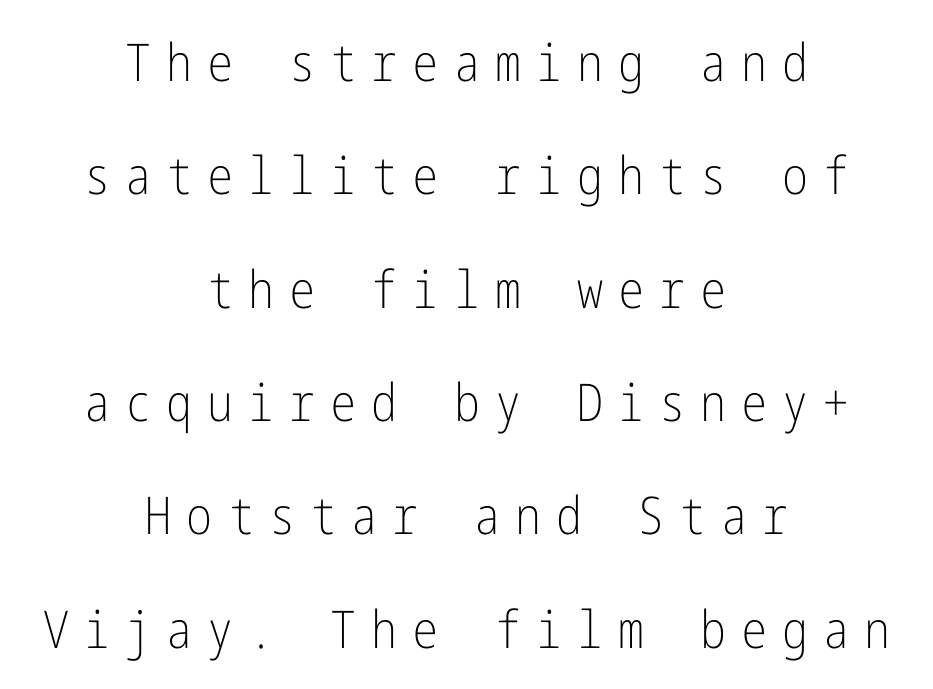
Airy leading. Does extra space separate the letters? Yes, quite a lot of it. Tall strokes in this sample are plumb rather than angled. Is this a sans? Yes — the strokes have no serifs.
